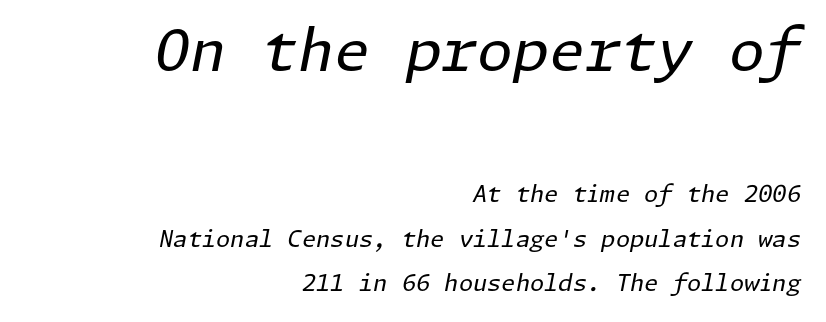
Q: Is the text bold? A: No.
Q: Is the text italic (slanted)? A: Yes, it leans right by about 11 degrees.
Q: Is the text underlined? A: No.
Q: How is the paragraph aligned? A: Right-aligned.
Q: Is the spacing between letters normal or unusually wide? A: Normal.
Q: Is the spacing between lines tight, normal or loose? A: Loose.
Q: Which block of text is set in a larger size, the first (top) or the second (bottom)? A: The first (top) one.
Q: Width (condensed, normal, or wide)? A: Normal.
Q: Stroke contrast? A: Low.
Q: x-height? A: Medium.
